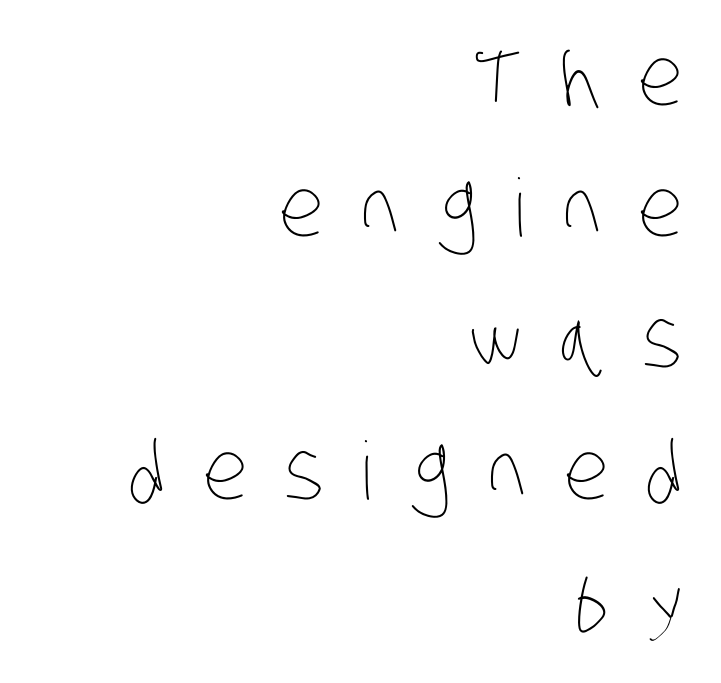
{"bold": "no", "weight": "thin", "width": "condensed", "stroke_contrast": "low", "x_height": "large", "monospaced": "no", "underline": "no", "align": "right", "line_spacing": "normal", "line_spacing_ratio": 1.64, "letter_spacing": "wide", "letter_spacing_em": 0.47, "glyph_px": 80}
